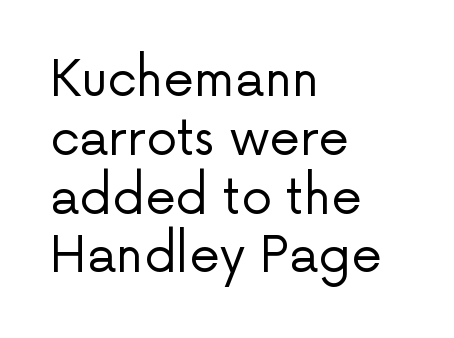
Each letter's strokes conclude bluntly, with no projecting serifs. This rendering leaves character spacing at its baseline value. You can tell it's not italic because the verticals are truly vertical. This sample is left-justified, so line endings fall wherever the words run out. Vertical stems look standard width or narrower in stroke.
